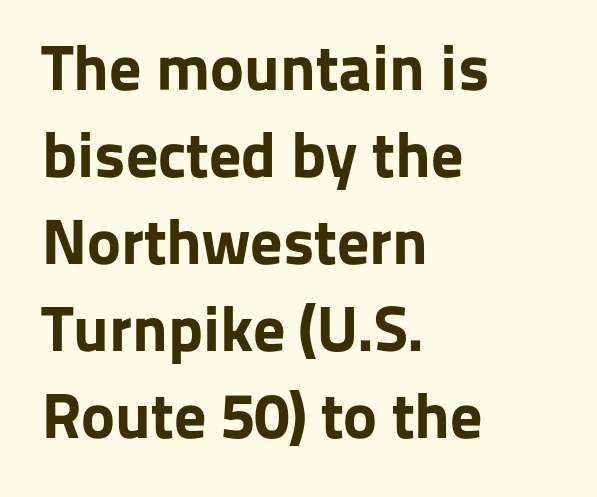
The image shows 64 px bold sans-serif type, upright; set left-aligned, normal line spacing (1.36x), normal letter spacing, not underlined; low stroke contrast and a medium x-height.
